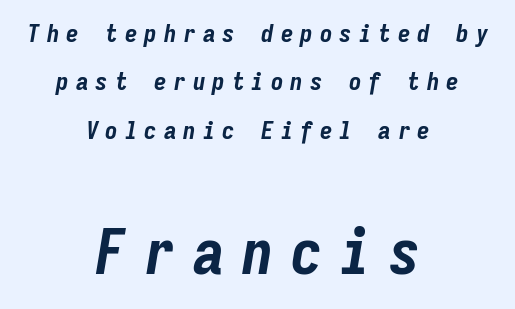
The image shows 63 px bold, condensed type, italic (leaning right), monospaced; set centered, loose line spacing (1.94x), unusually wide letter spacing (+0.28 em), not underlined; the second (bottom) block is 2.52x larger; low stroke contrast and a medium x-height.
